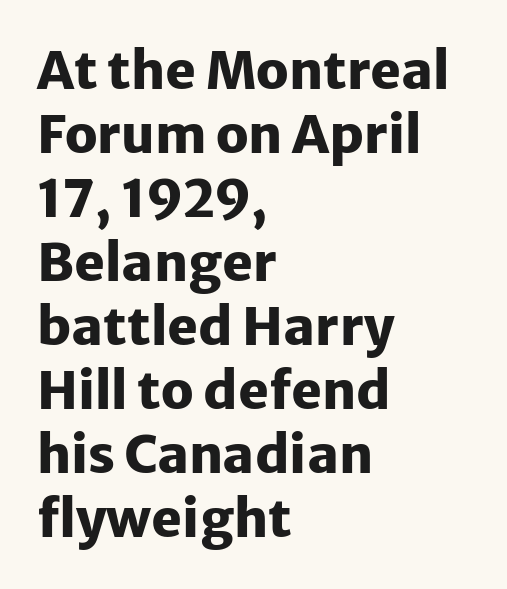
The image shows 52 px heavy sans-serif type, upright; set left-aligned, line spacing 1.23x, normal letter spacing, not underlined; low stroke contrast and a medium x-height.
